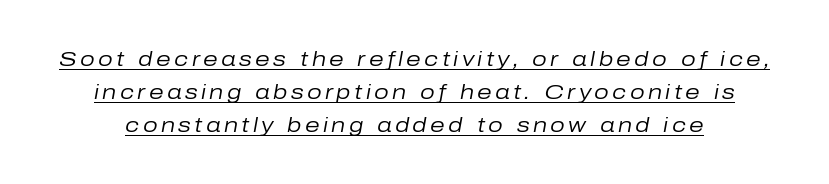
The image shows 21 px text type, italic (leaning right); set normal line spacing (1.57x), underlined.
